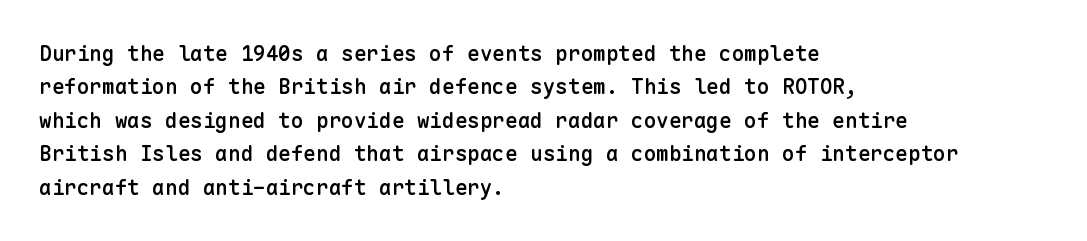
The image shows 21 px text type, upright; set left-aligned, normal line spacing (1.59x), normal letter spacing, not underlined.
